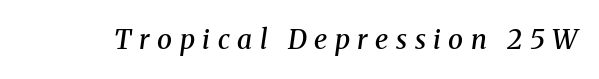
The letters are slanted; this is an italic face. A semibold gives these letters moderate extra thickness, short of bold. What stands out about the letter spacing? Its width — letters are far apart. The gap between lines stays unmarked.
